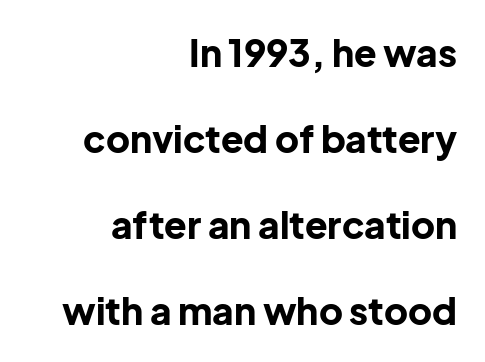
The image shows 37 px bold sans-serif type, upright; set right-aligned, loose line spacing (2.32x), normal letter spacing, not underlined; low stroke contrast and a medium x-height.
